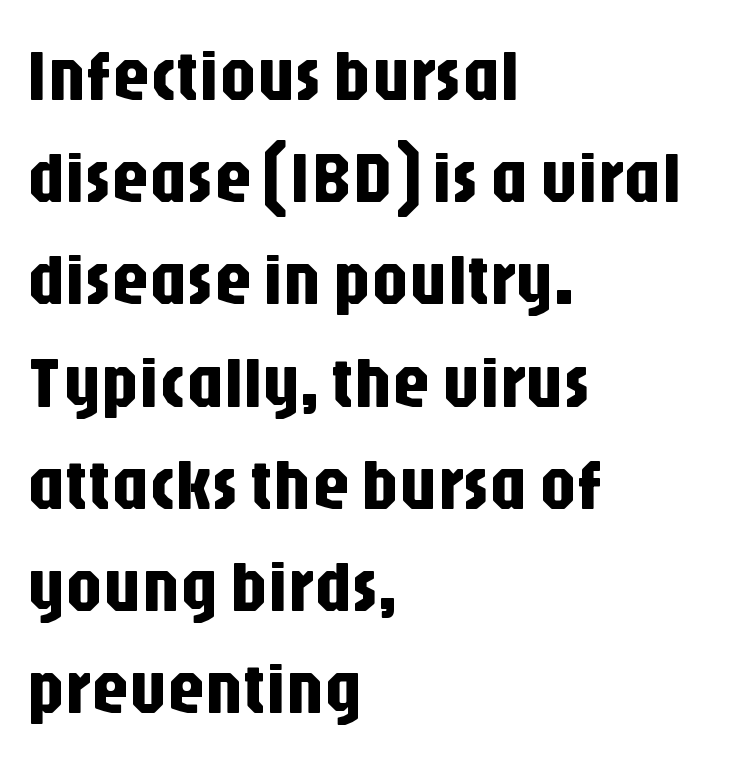
{"serif": "no", "italic": "no", "width": "condensed", "stroke_contrast": "low", "x_height": "large", "monospaced": "no", "underline": "no", "align": "left", "line_spacing": "normal", "line_spacing_ratio": 1.4, "letter_spacing": "normal", "letter_spacing_em": 0.0, "glyph_px": 73}
